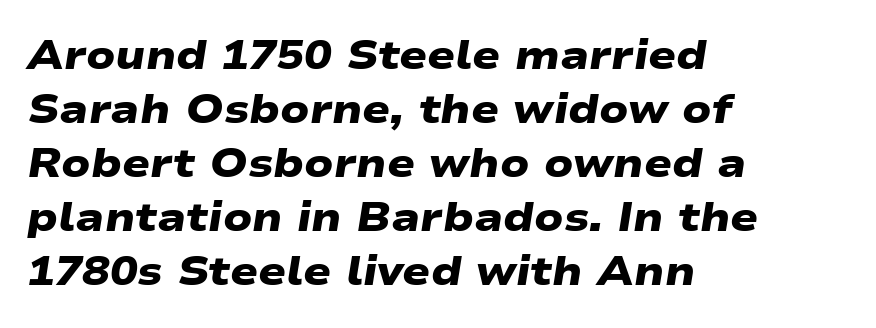
The image shows 41 px heavy, wide sans-serif type; set left-aligned, normal line spacing (1.32x), normal letter spacing, not underlined; low stroke contrast and a medium x-height.
